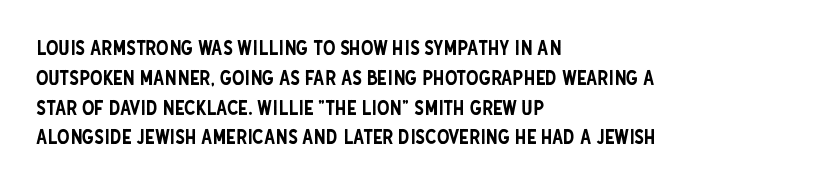
Q: Is the text italic (slanted)? A: No, it is upright.
Q: Is the text underlined? A: No.
Q: How is the paragraph aligned? A: Left-aligned.
Q: Is the spacing between letters normal or unusually wide? A: Normal.
Q: Is the spacing between lines tight, normal or loose? A: Normal.
